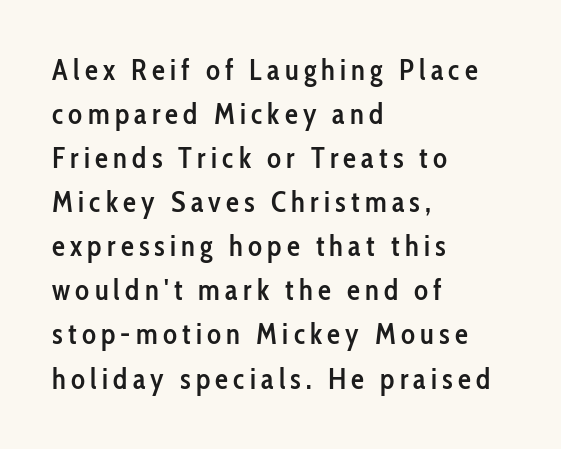
Which margin do the lines hug? The left one — the right edge is uneven. The font is running at a semibold setting, under full bold. A bare baseline throughout the passage. Classification — sans serif.
